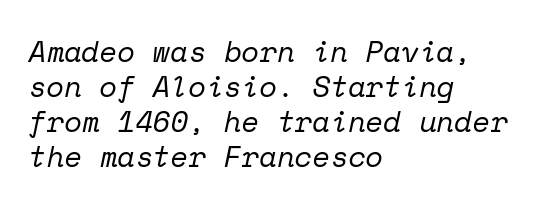
Q: Is the text bold? A: No.
Q: Is the text italic (slanted)? A: Yes, it leans right by about 12 degrees.
Q: Is the typeface a serif or a sans-serif typeface? A: Serif.
Q: Is the text underlined? A: No.
Q: How is the paragraph aligned? A: Left-aligned.
Q: Is the spacing between letters normal or unusually wide? A: Normal.
Q: Width (condensed, normal, or wide)? A: Normal.
Q: Stroke contrast? A: Low.
Q: x-height? A: Medium.
Q: Monospaced? A: Yes.
